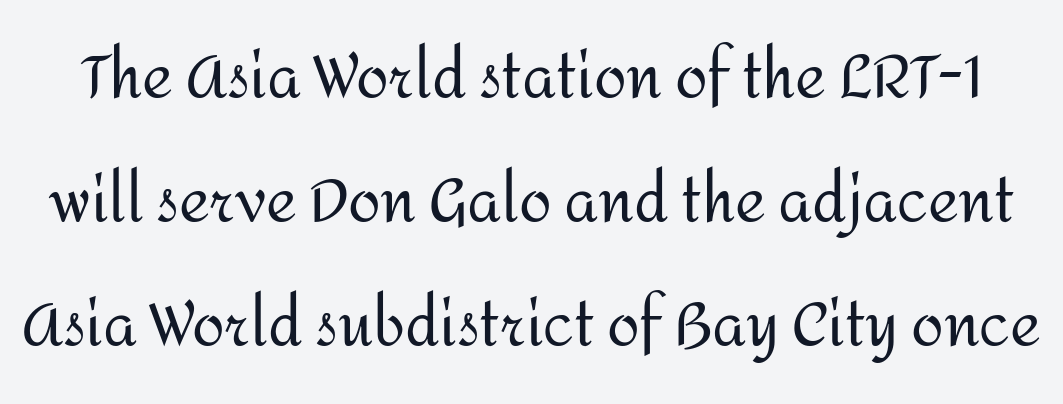
{"serif": "no", "italic": "no", "bold": "no", "weight": "regular", "width": "normal", "stroke_contrast": "medium", "x_height": "medium", "monospaced": "no", "underline": "no", "line_spacing": "loose", "line_spacing_ratio": 2.1, "letter_spacing": "normal", "letter_spacing_em": 0.0, "glyph_px": 59}
